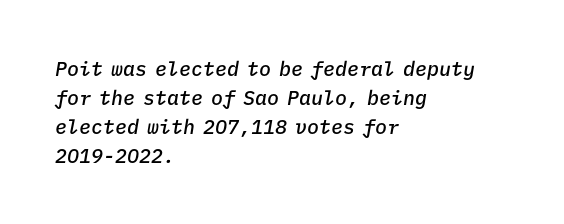
{"italic": "yes", "lean": "right", "slant_degrees": 9, "bold": "semi", "underline": "no", "align": "left", "line_spacing": "normal", "line_spacing_ratio": 1.45, "letter_spacing": "normal", "letter_spacing_em": 0.0, "glyph_px": 20}
